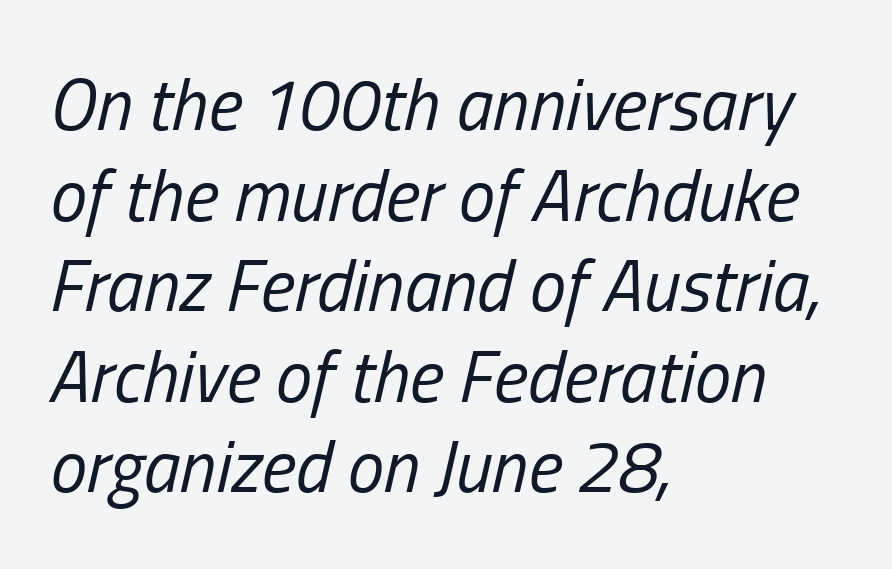
Q: Is the text bold? A: No.
Q: Is the text italic (slanted)? A: Yes, it leans right by about 13 degrees.
Q: Is the text underlined? A: No.
Q: How is the paragraph aligned? A: Left-aligned.
Q: Is the spacing between letters normal or unusually wide? A: Normal.
Q: Width (condensed, normal, or wide)? A: Condensed.
Q: Stroke contrast? A: Low.
Q: x-height? A: Medium.
Q: Monospaced? A: No.
